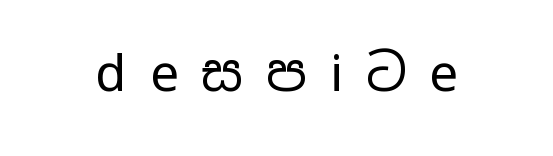
The image shows 51 px regular-weight, wide sans-serif type, upright; set unusually wide letter spacing (+0.45 em), not underlined; low stroke contrast and a medium x-height.
